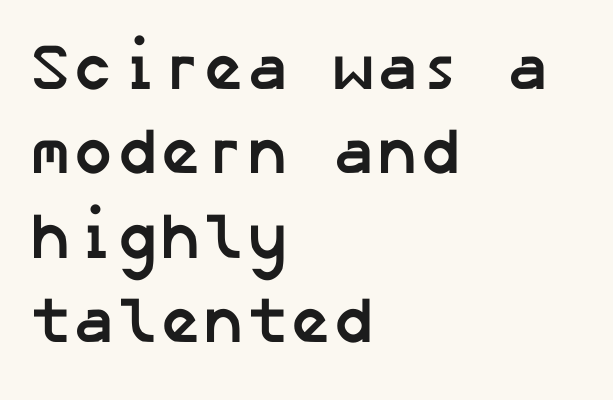
Q: Is the text bold? A: Yes.
Q: Is the typeface a serif or a sans-serif typeface? A: Sans-serif.
Q: Is the text underlined? A: No.
Q: How is the paragraph aligned? A: Left-aligned.
Q: Is the spacing between letters normal or unusually wide? A: Normal.
Q: Is the spacing between lines tight, normal or loose? A: Normal.
Q: Width (condensed, normal, or wide)? A: Normal.
Q: Stroke contrast? A: Low.
Q: x-height? A: Medium.
